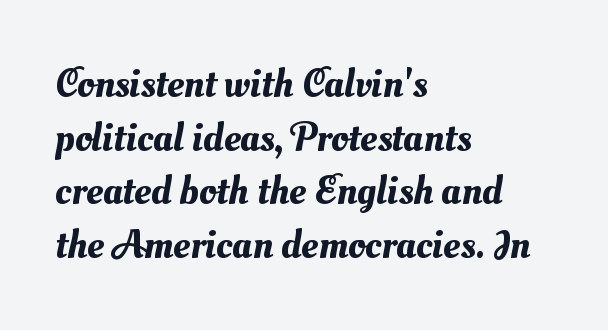
The lines are quadded left. A typesetter would call this leading conventional body-copy spacing. You could not count columns in this text — the font is proportionally spaced. The tracking reads as untouched default to a designer's eye.
